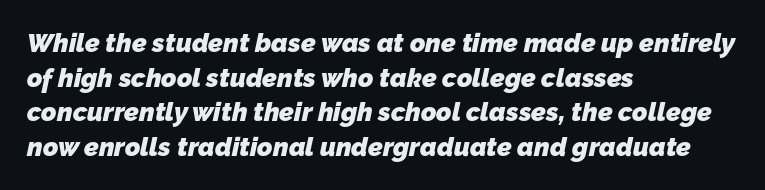
The image shows 26 px bold type; set left-aligned, normal line spacing (1.33x), normal letter spacing, not underlined.
